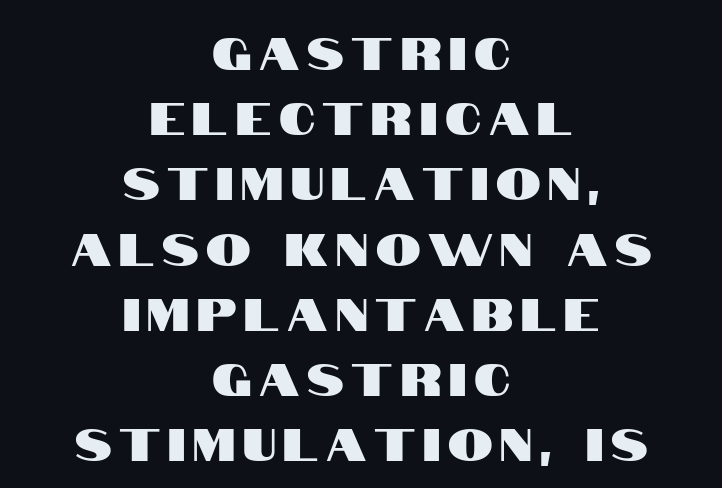
Is this a sans? Yes — the strokes have no serifs. The passage shown stacks its lines at a standard gap. Ordinary non-slanted type is in use. The strip under each line holds only bare page.
